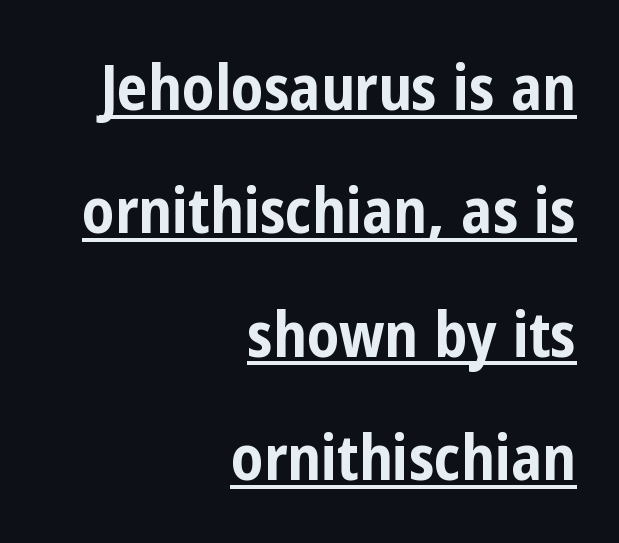
The image shows 62 px bold, condensed sans-serif type, upright; set right-aligned, loose line spacing (1.99x), normal letter spacing, underlined; low stroke contrast and a medium x-height.
